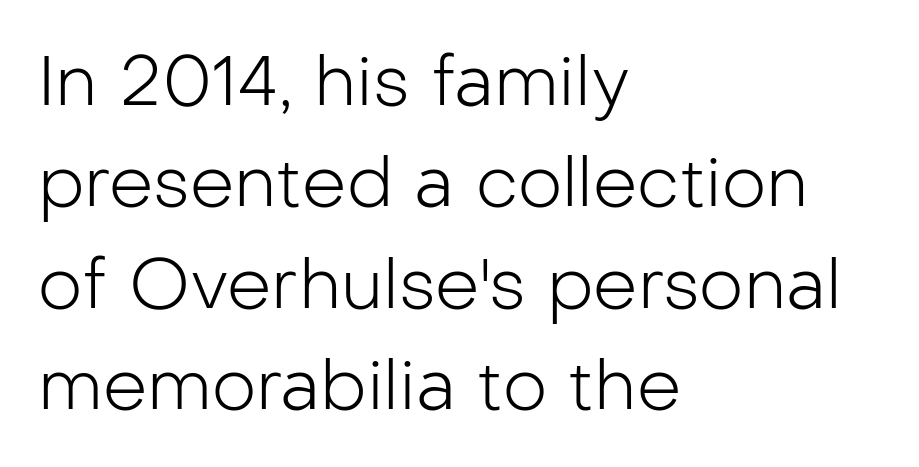
Q: Is the text bold? A: No.
Q: Is the text italic (slanted)? A: No, it is upright.
Q: Is the typeface a serif or a sans-serif typeface? A: Sans-serif.
Q: Is the text underlined? A: No.
Q: How is the paragraph aligned? A: Left-aligned.
Q: Is the spacing between letters normal or unusually wide? A: Normal.
Q: Is the spacing between lines tight, normal or loose? A: Normal.
Q: Width (condensed, normal, or wide)? A: Normal.
Q: Stroke contrast? A: Low.
Q: x-height? A: Medium.
Q: Monospaced? A: No.
